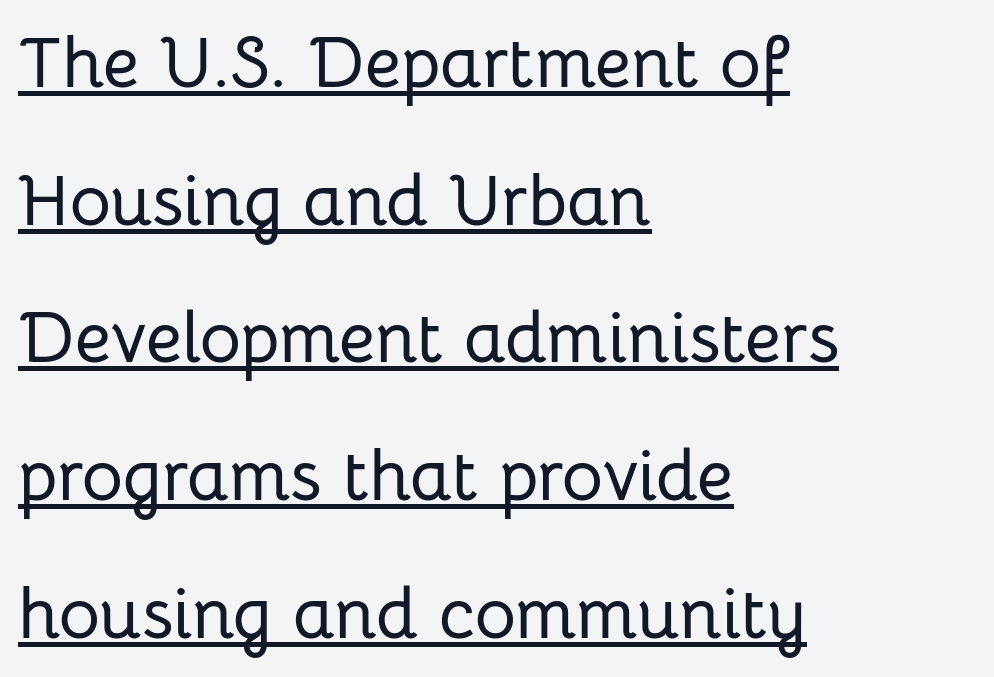
These lines were composed using upright roman letters. This sample uses plain, unmodified letter spacing. Nope, no serifs anywhere on these letters. This sample trades compactness for vertical openness between lines. The typesetter has applied underlining to the passage shown.
